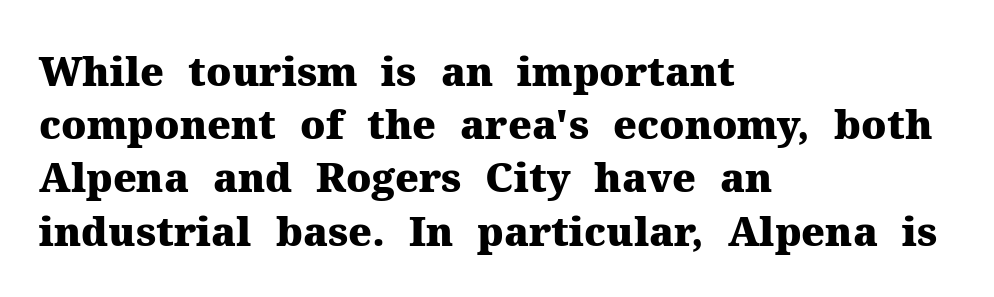
Every row of glyphs begins at an identical x-position on the left. Here the designer chose a conventional face with non-uniform glyph widths. Little horizontal feet cap the strokes, marking this as serif type. The rendering uses a moderate line-height, typical for paragraphs. This sample uses an upright cut, with every glyph sitting square on the baseline.
